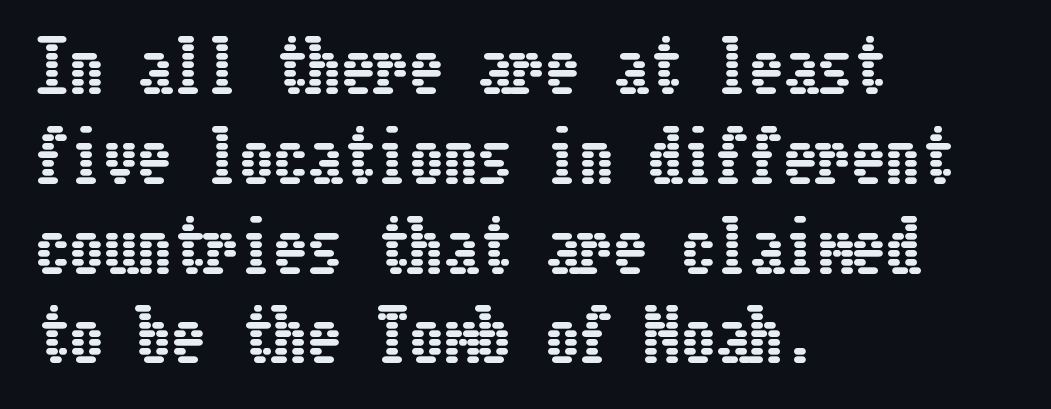
Q: Is the text italic (slanted)? A: No, it is upright.
Q: Is the text underlined? A: No.
Q: How is the paragraph aligned? A: Left-aligned.
Q: Is the spacing between letters normal or unusually wide? A: Normal.
Q: Is the spacing between lines tight, normal or loose? A: Normal.
Q: Width (condensed, normal, or wide)? A: Condensed.
Q: Stroke contrast? A: Low.
Q: x-height? A: Medium.
